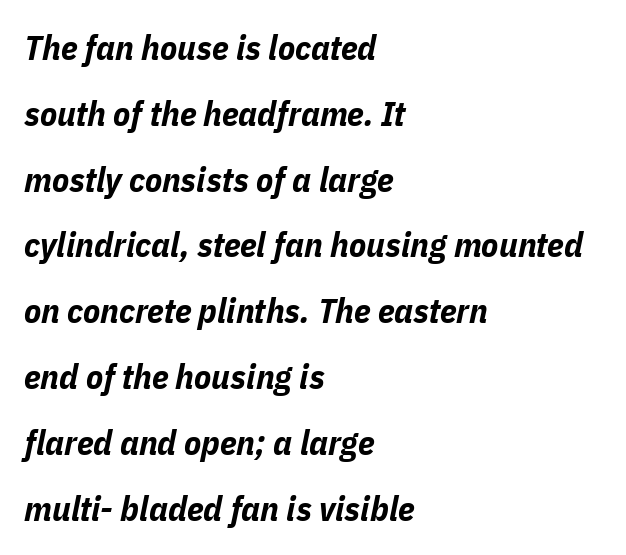
The image shows 35 px bold, condensed type, italic (leaning right); set left-aligned, line spacing 1.88x, normal letter spacing, not underlined; low stroke contrast and a medium x-height.
